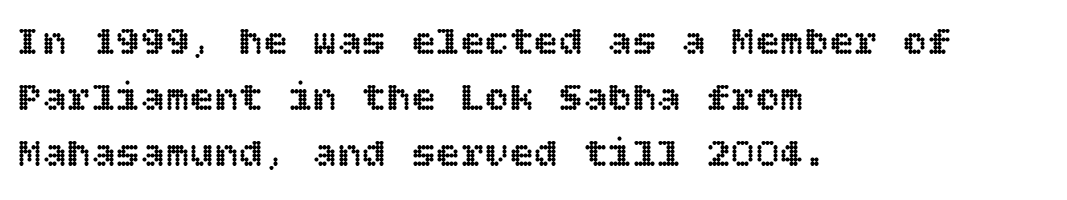
Q: Is the text italic (slanted)? A: No, it is upright.
Q: Is the text underlined? A: No.
Q: How is the paragraph aligned? A: Left-aligned.
Q: Is the spacing between letters normal or unusually wide? A: Normal.
Q: Is the spacing between lines tight, normal or loose? A: Normal.
Q: Width (condensed, normal, or wide)? A: Normal.
Q: x-height? A: Large.
